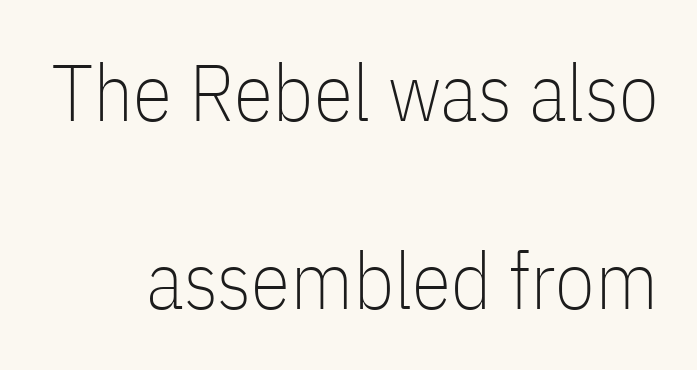
Q: Is the text bold? A: No.
Q: Is the text italic (slanted)? A: No, it is upright.
Q: Is the typeface a serif or a sans-serif typeface? A: Sans-serif.
Q: Is the text underlined? A: No.
Q: Is the spacing between letters normal or unusually wide? A: Normal.
Q: Is the spacing between lines tight, normal or loose? A: Loose.
Q: Width (condensed, normal, or wide)? A: Condensed.
Q: Stroke contrast? A: Low.
Q: x-height? A: Medium.
Q: Monospaced? A: No.
